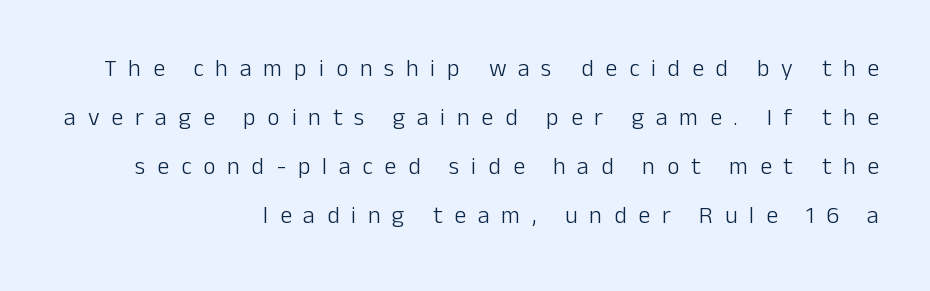
Q: Is the text bold? A: No.
Q: Is the text italic (slanted)? A: No, it is upright.
Q: Is the text underlined? A: No.
Q: How is the paragraph aligned? A: Right-aligned.
Q: Is the spacing between letters normal or unusually wide? A: Unusually wide.
Q: Is the spacing between lines tight, normal or loose? A: Loose.
